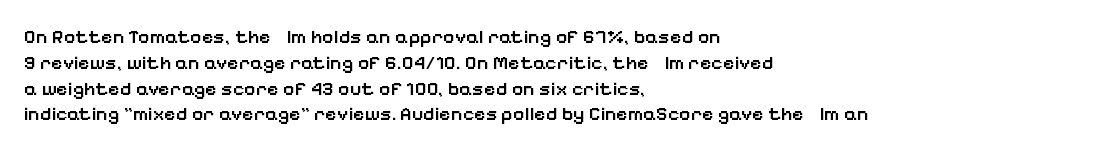
The image shows 20 px text type, upright; set left-aligned, normal line spacing (1.29x), normal letter spacing, not underlined.
